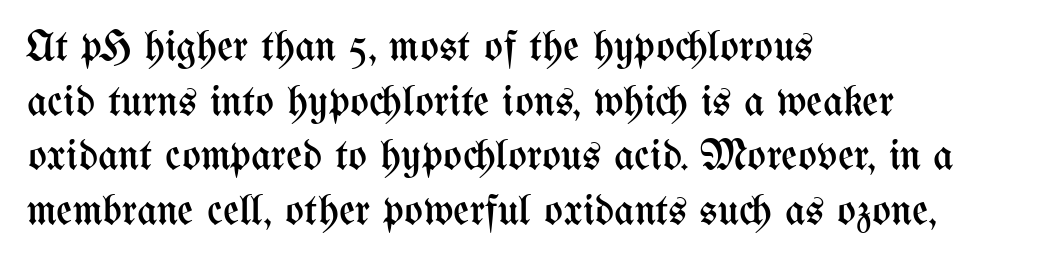
Q: Is the text bold? A: No.
Q: Is the text italic (slanted)? A: No, it is upright.
Q: Is the text underlined? A: No.
Q: How is the paragraph aligned? A: Left-aligned.
Q: Is the spacing between letters normal or unusually wide? A: Normal.
Q: Width (condensed, normal, or wide)? A: Condensed.
Q: Stroke contrast? A: Medium.
Q: x-height? A: Medium.
Q: Monospaced? A: No.
